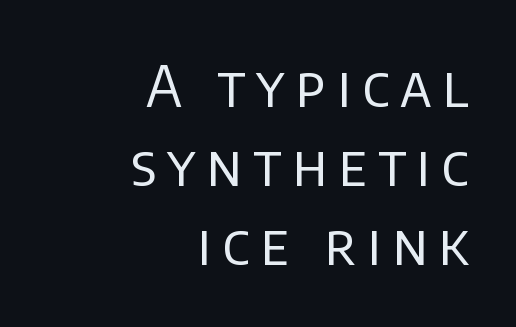
Words float on clear page, feet unadorned. Every character sits straight up, as roman type does. Proportional: the letters do not fall into vertical columns. Line ends are locked; line starts wander.
